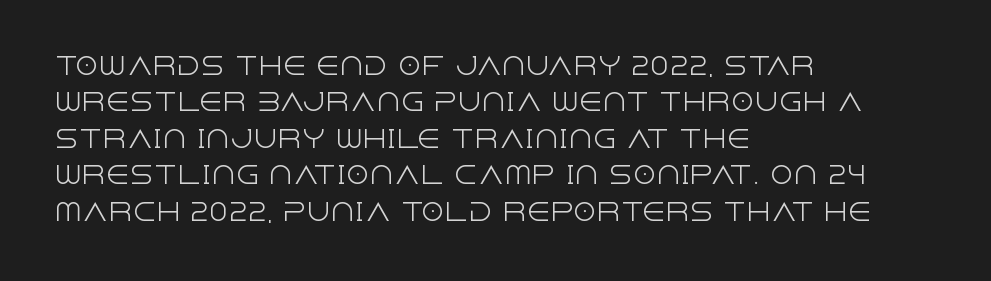
Q: Is the text bold? A: No.
Q: Is the text italic (slanted)? A: No, it is upright.
Q: Is the text underlined? A: No.
Q: How is the paragraph aligned? A: Left-aligned.
Q: Is the spacing between letters normal or unusually wide? A: Normal.
Q: Is the spacing between lines tight, normal or loose? A: Normal.
